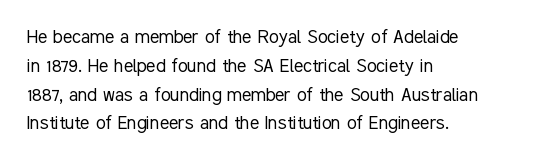
{"italic": "no", "bold": "no", "underline": "no", "align": "left", "line_spacing": "normal", "line_spacing_ratio": 1.31, "letter_spacing": "normal", "letter_spacing_em": 0.0, "glyph_px": 22}
